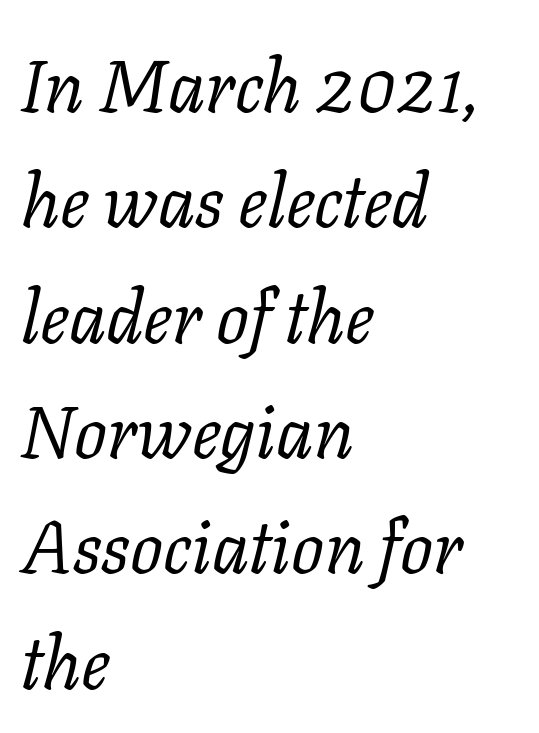
The image shows 73 px regular-weight serif type, italic (leaning right); set left-aligned, normal line spacing (1.58x), normal letter spacing, not underlined; low stroke contrast and a medium x-height.
